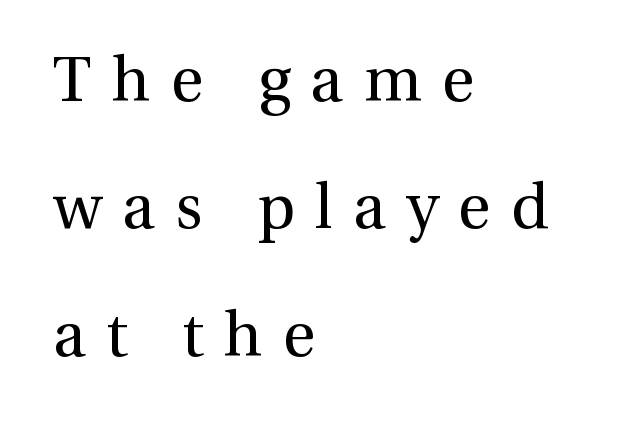
Between one letter and the next there's a generous, obvious gap. A roman cut, with each character standing at attention. Line starts are locked; line ends wander. The space directly below the letters is spotless.
